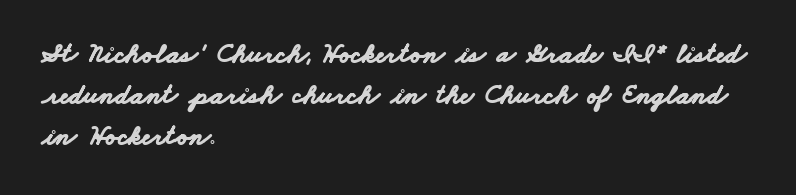
{"serif": "no", "bold": "yes", "weight": "bold", "width": "wide", "stroke_contrast": "low", "x_height": "small", "monospaced": "no", "underline": "no", "align": "left", "line_spacing": "normal", "line_spacing_ratio": 1.46, "letter_spacing": "normal", "letter_spacing_em": 0.0, "glyph_px": 28}
